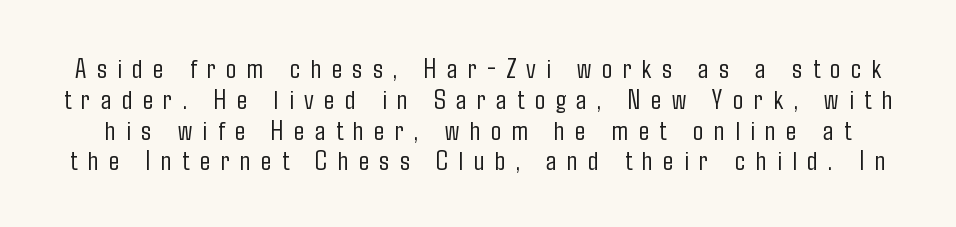
{"serif": "no", "italic": "no", "bold": "no", "weight": "light", "width": "condensed", "stroke_contrast": "low", "x_height": "medium", "monospaced": "no", "underline": "no", "line_spacing": "tight", "line_spacing_ratio": 1.1, "letter_spacing": "wide", "letter_spacing_em": 0.37, "glyph_px": 28}
